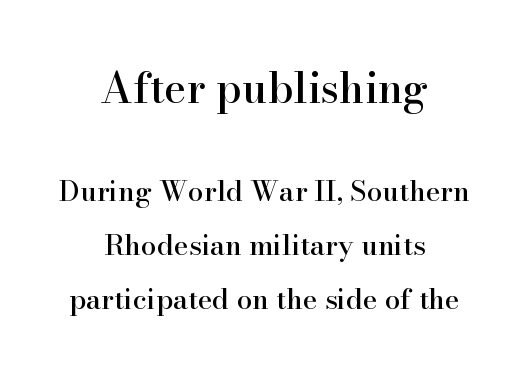
This block would shrink considerably if given ordinary leading; it's expanded now. In terms of letterspacing, this is plain default setting. The text block is weighted toward neither margin, spreading evenly from the middle. What kind of face is this? One with serifs. Top chunk: large. Bottom chunk: small. Quick note: underline off.
